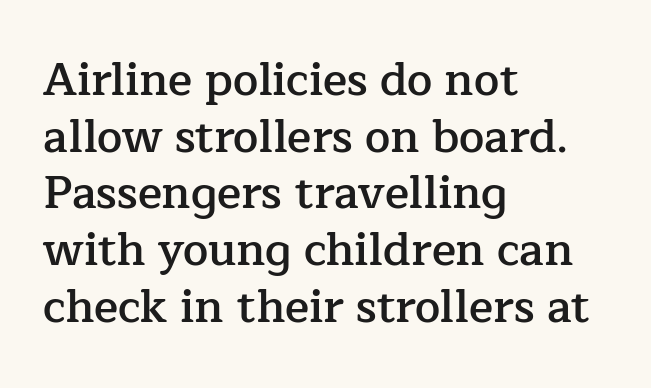
The type is set solid horizontally, with unmodified tracking. Quick note: interline space is typical. If you drew a line through each stem, it would be perfectly vertical. The paragraph has a hard left edge and a soft right edge. Think of a printed novel: that variable character pitch is what you see here.
